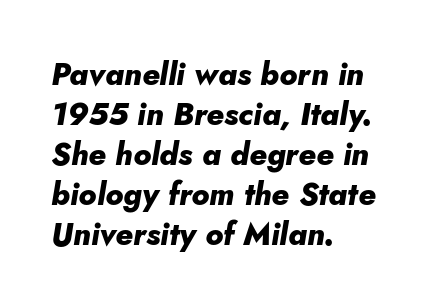
The image shows 31 px heavy type, italic (leaning right); set left-aligned, normal line spacing (1.29x), normal letter spacing, not underlined; low stroke contrast and a small x-height.
